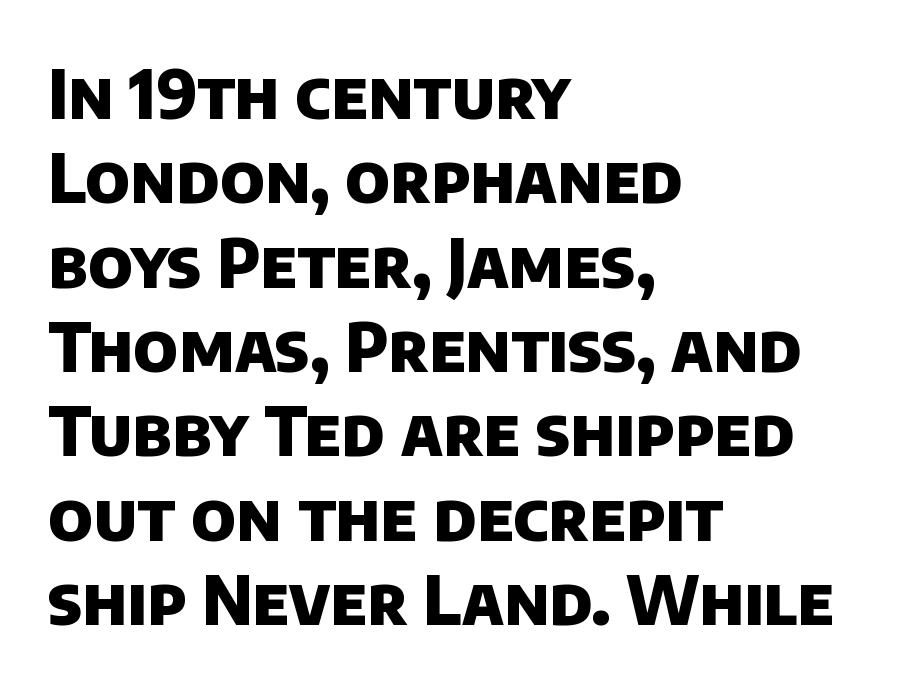
The image shows 68 px heavy sans-serif type; set left-aligned, line spacing 1.24x, normal letter spacing, not underlined; low stroke contrast and a large x-height.
